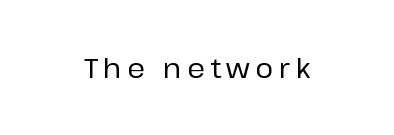
Q: Is the text italic (slanted)? A: No, it is upright.
Q: Is the text underlined? A: No.
Q: Is the spacing between letters normal or unusually wide? A: Unusually wide.
